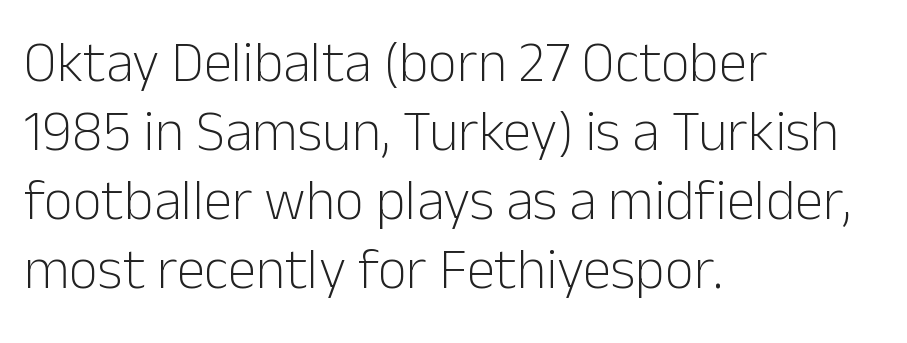
{"serif": "no", "italic": "no", "bold": "no", "weight": "light", "width": "normal", "stroke_contrast": "low", "x_height": "medium", "monospaced": "no", "underline": "no", "align": "left", "line_spacing_ratio": 1.21, "letter_spacing": "normal", "letter_spacing_em": 0.0, "glyph_px": 57}
